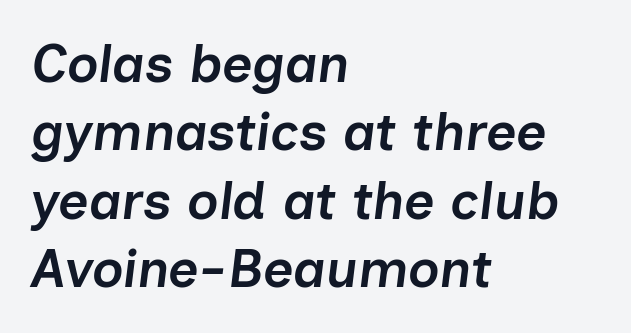
Honestly, there is no underline to notice here at all. The compositor pushed each line to the left boundary. The lettering tilts uniformly, giving the passage an italic look. Vertical spacing — default. This sample has the flowing, uneven cadence of proportional lettering. Each word holds together tightly as a unit, with standard inter-letter gaps.
